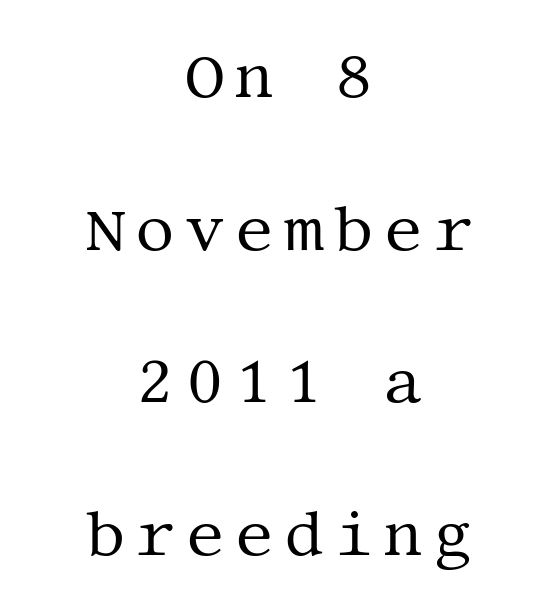
The image shows 62 px regular-weight serif type, upright; set centered, loose line spacing (2.46x), not underlined; medium stroke contrast and a large x-height.
